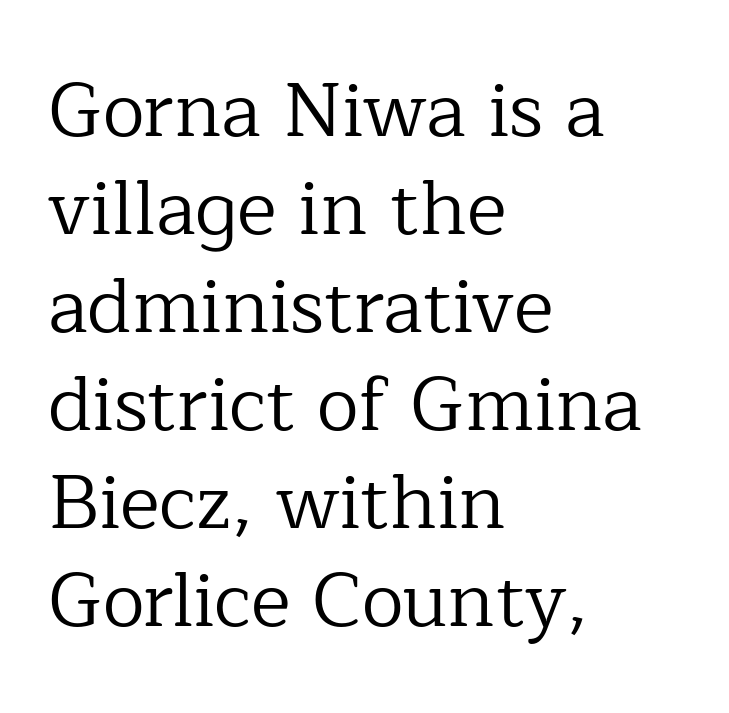
{"serif": "yes", "italic": "no", "bold": "no", "weight": "regular", "width": "normal", "stroke_contrast": "low", "x_height": "medium", "monospaced": "no", "underline": "no", "align": "left", "line_spacing": "normal", "line_spacing_ratio": 1.29, "letter_spacing": "normal", "letter_spacing_em": 0.0, "glyph_px": 76}
